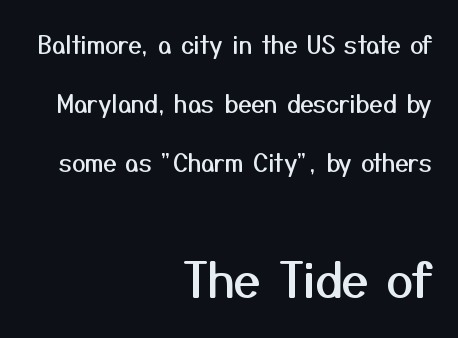
The image shows 48 px sans-serif type, upright; set right-aligned, loose line spacing (2.46x), normal letter spacing, not underlined; the second (bottom) block is 2.0x larger; medium stroke contrast and a medium x-height.
